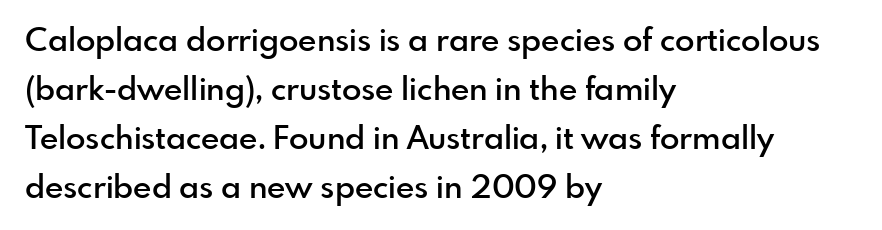
The image shows 32 px semibold sans-serif type, upright; set left-aligned, normal line spacing (1.53x), normal letter spacing, not underlined; a small x-height.
